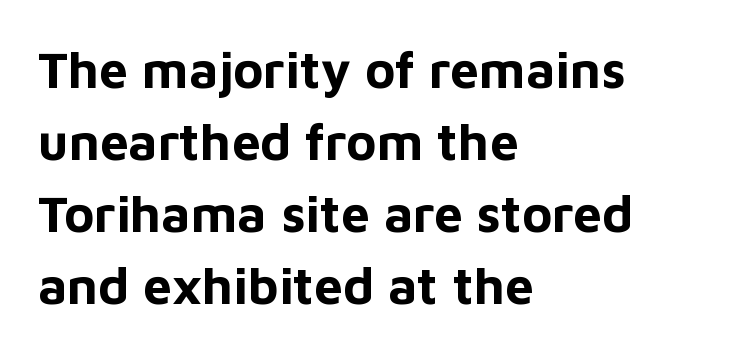
A bare baseline throughout the passage. Teacher's note: observe the even left margin — that is flush-left alignment. The type family on display is of the sans-serif kind. The passage shown stacks its lines at a standard gap. Character widths vary here, with narrow letters taking less room than wide ones. Is the letter spacing exaggerated? No — it looks like the ordinary default.
